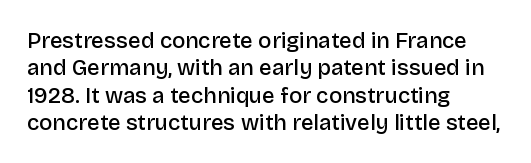
{"italic": "no", "bold": "semi", "underline": "no", "align": "left", "line_spacing_ratio": 1.24, "letter_spacing": "normal", "letter_spacing_em": 0.0, "glyph_px": 22}
